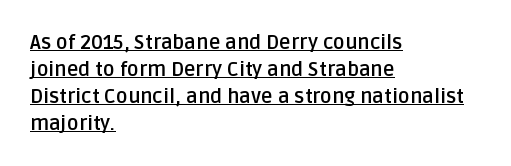
Q: Is the text bold? A: Yes.
Q: Is the text italic (slanted)? A: No, it is upright.
Q: Is the text underlined? A: Yes.
Q: How is the paragraph aligned? A: Left-aligned.
Q: Is the spacing between letters normal or unusually wide? A: Normal.
Q: Is the spacing between lines tight, normal or loose? A: Normal.
